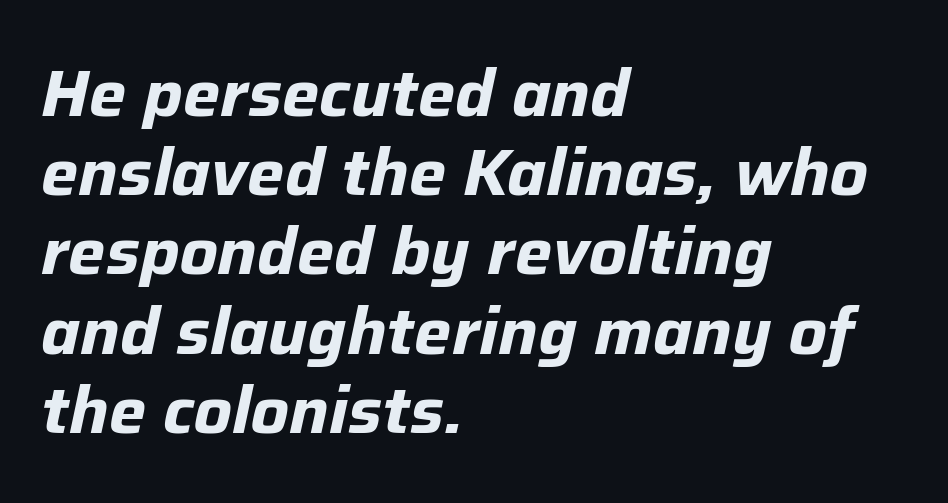
Q: Is the text bold? A: Yes.
Q: Is the text italic (slanted)? A: Yes, it leans right by about 12 degrees.
Q: Is the text underlined? A: No.
Q: How is the paragraph aligned? A: Left-aligned.
Q: Is the spacing between letters normal or unusually wide? A: Normal.
Q: Width (condensed, normal, or wide)? A: Normal.
Q: Stroke contrast? A: Low.
Q: x-height? A: Medium.
Q: Monospaced? A: No.
